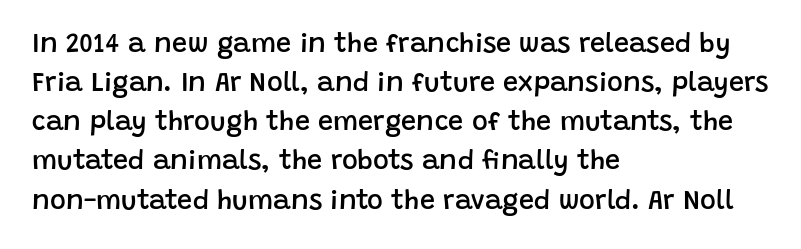
Q: Is the text bold? A: Semi-bold.
Q: Is the text italic (slanted)? A: No, it is upright.
Q: Is the text underlined? A: No.
Q: How is the paragraph aligned? A: Left-aligned.
Q: Is the spacing between letters normal or unusually wide? A: Normal.
Q: Is the spacing between lines tight, normal or loose? A: Normal.
